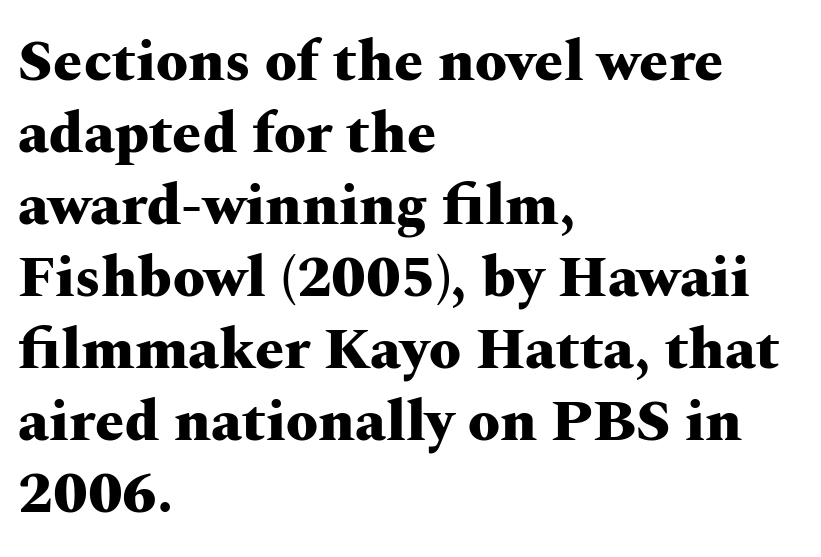
The image shows 58 px heavy, wide serif type, upright; set left-aligned, line spacing 1.24x, normal letter spacing, not underlined; medium stroke contrast and a medium x-height.
